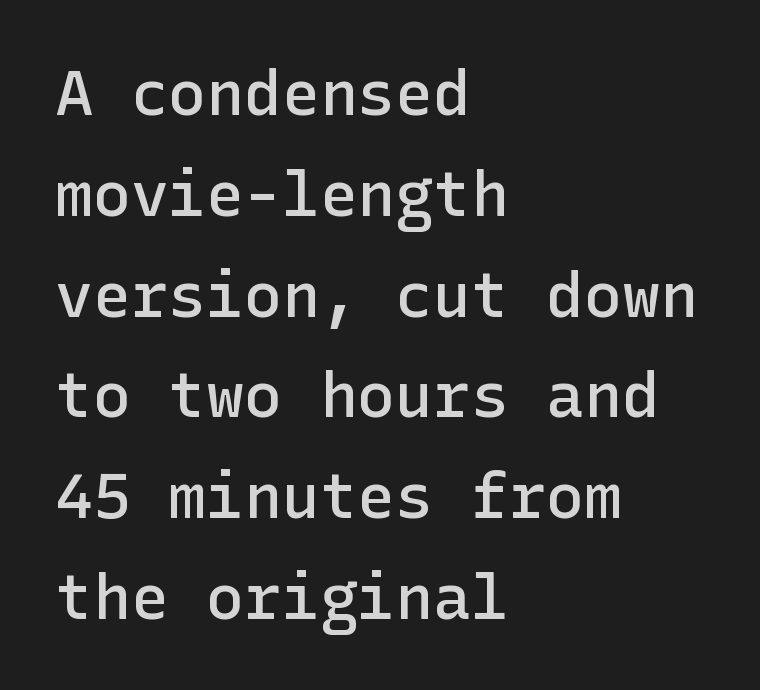
Ordinary non-slanted type is in use. This is moderately heavy type, rendered in semibold. Letter spacing: default. The text was rendered using a sans face with plain stroke endings. All the whitespace from short lines collects on the right.
